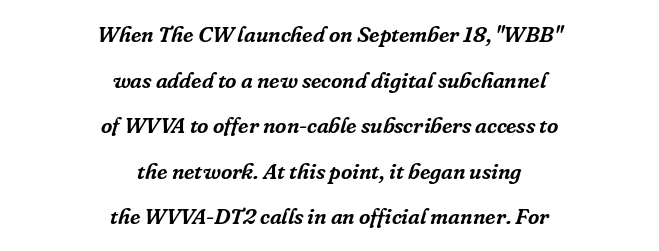
Observe the ordinary spacing: letters are neighbours, not strangers. Horizontally, the lines are justified to the midpoint only. A clean baseline with only descenders dipping below it. Style check: oblique.
